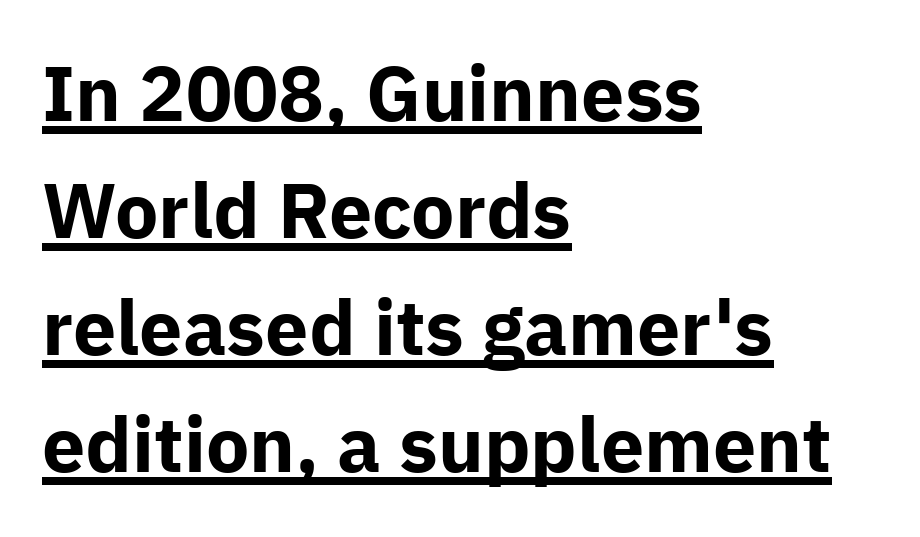
{"serif": "no", "italic": "no", "bold": "yes", "weight": "bold", "width": "normal", "stroke_contrast": "low", "x_height": "medium", "monospaced": "no", "underline": "yes", "align": "left", "line_spacing": "normal", "line_spacing_ratio": 1.52, "letter_spacing": "normal", "letter_spacing_em": 0.0, "glyph_px": 77}
